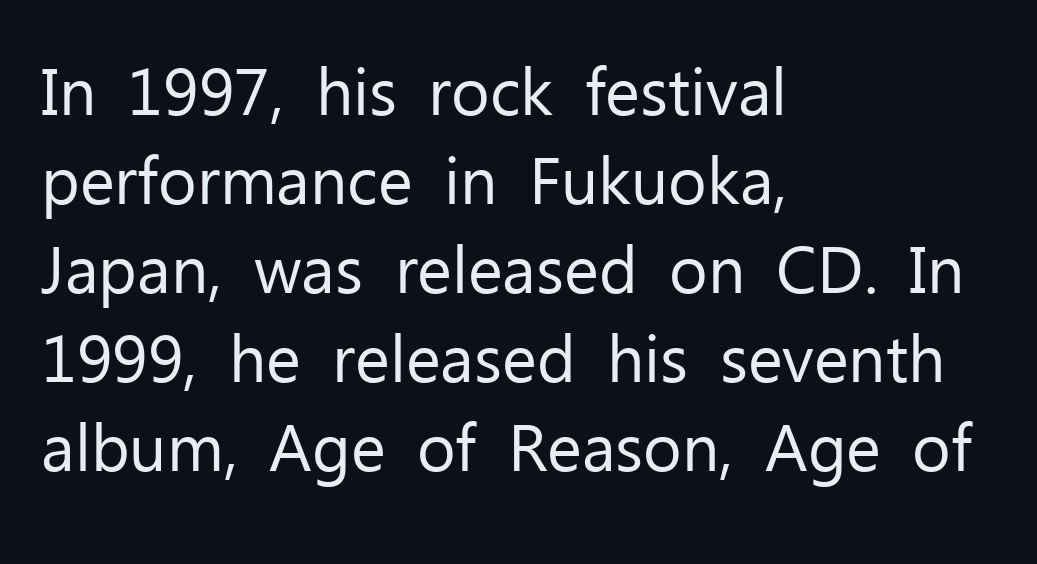
{"serif": "no", "italic": "no", "bold": "no", "weight": "regular", "width": "normal", "stroke_contrast": "low", "x_height": "medium", "monospaced": "no", "underline": "no", "align": "left", "line_spacing": "normal", "line_spacing_ratio": 1.35, "letter_spacing": "normal", "letter_spacing_em": 0.0, "glyph_px": 66}
